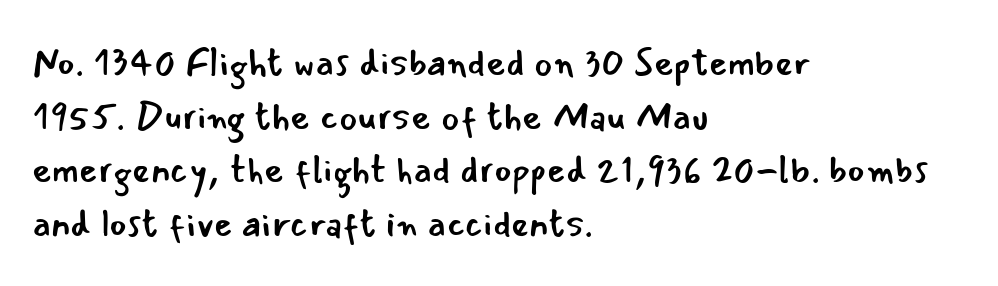
The image shows 38 px regular-weight sans-serif type, upright; set left-aligned, normal line spacing (1.41x), normal letter spacing, not underlined; low stroke contrast and a small x-height.
